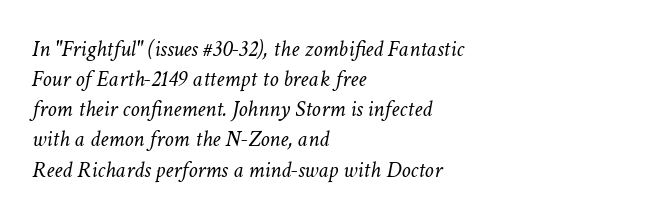
{"italic": "yes", "lean": "right", "slant_degrees": 11, "bold": "no", "underline": "no", "align": "left", "line_spacing": "normal", "line_spacing_ratio": 1.31, "letter_spacing": "normal", "letter_spacing_em": 0.0, "glyph_px": 23}
